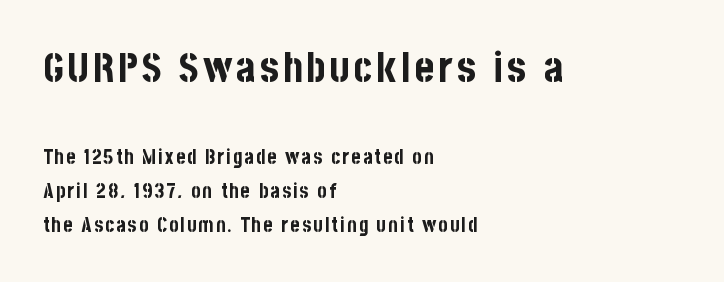
A student would call this left alignment; a typographer would say flush left, rag right. Posture: straight, roman, zero tilt. The passage shown begins with its larger block and ends with its smaller one. The typeface chosen for these lines omits serifs.
